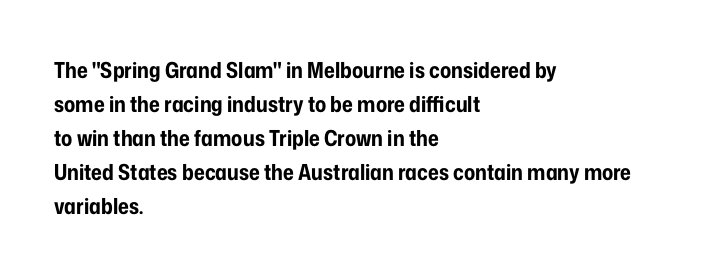
{"italic": "no", "bold": "yes", "underline": "no", "align": "left", "line_spacing": "normal", "line_spacing_ratio": 1.54, "letter_spacing": "normal", "letter_spacing_em": 0.0, "glyph_px": 22}
